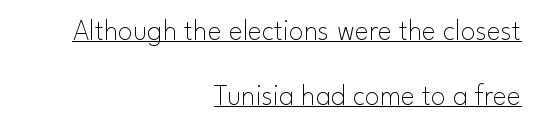
The typesetting does not lean heavy: it is not bold. Each letter keeps its own natural width here, so spacing adapts to shape. Characters remain perfectly vertical along every line. A student would call this right alignment; a typographer would say flush right, rag left. Compared with typical body copy, the letter spacing here is the same. You can see a thin bar hugging the bottom of the glyphs.
